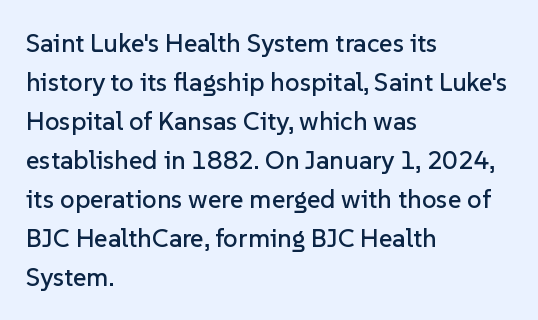
Q: Is the text italic (slanted)? A: No, it is upright.
Q: Is the text underlined? A: No.
Q: How is the paragraph aligned? A: Left-aligned.
Q: Is the spacing between letters normal or unusually wide? A: Normal.
Q: Is the spacing between lines tight, normal or loose? A: Normal.
